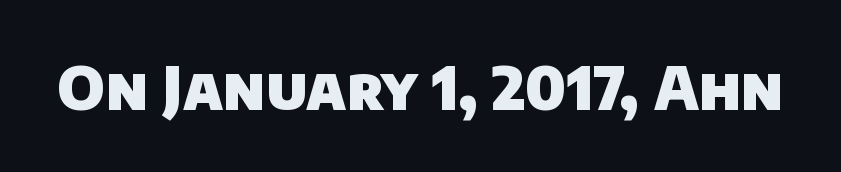
The image shows 59 px heavy sans-serif type; set normal letter spacing, not underlined; low stroke contrast and a large x-height.
